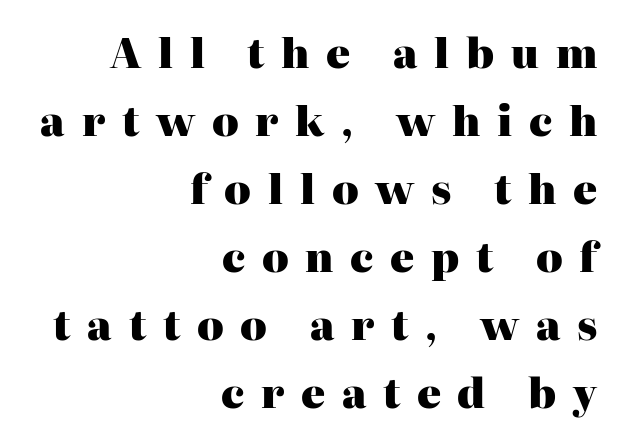
Q: Is the text bold? A: Yes.
Q: Is the text italic (slanted)? A: No, it is upright.
Q: Is the typeface a serif or a sans-serif typeface? A: Serif.
Q: Is the text underlined? A: No.
Q: How is the paragraph aligned? A: Right-aligned.
Q: Is the spacing between letters normal or unusually wide? A: Unusually wide.
Q: Is the spacing between lines tight, normal or loose? A: Normal.
Q: Width (condensed, normal, or wide)? A: Normal.
Q: Stroke contrast? A: High.
Q: x-height? A: Medium.
Q: Monospaced? A: No.
